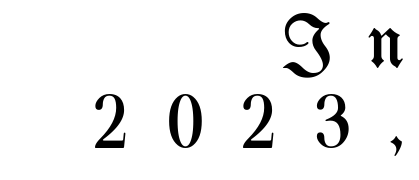
The image shows 75 px regular-weight, condensed type, upright; set right-aligned, tight line spacing (1.07x), unusually wide letter spacing (+0.48 em), not underlined; medium stroke contrast and a medium x-height.
